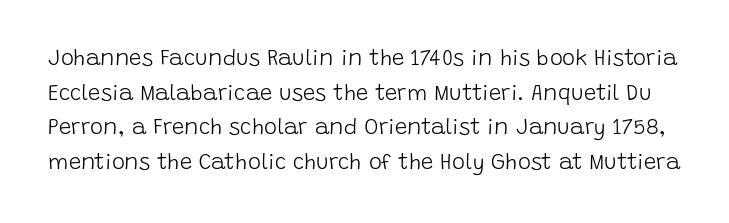
Letters rest on an invisible, unmarked baseline. These glyphs show unthickened strokes, regular width or finer. Horizontal bands of white between lines are of average thickness. The letterforms sit shoulder to shoulder at normal distance. Nope, not italic — everything's standing straight.
